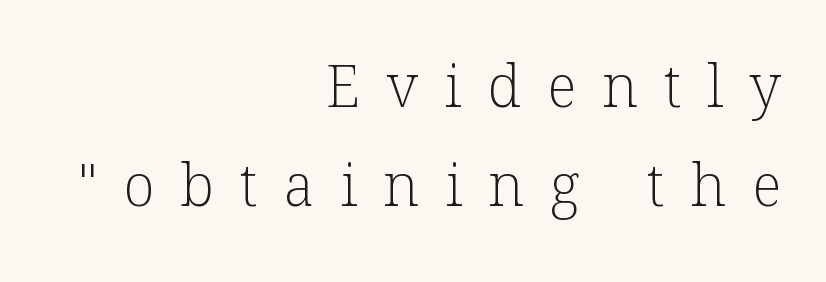
The image shows 58 px light serif type, upright; set right-aligned, normal line spacing (1.7x), unusually wide letter spacing (+0.45 em), not underlined; low stroke contrast and a medium x-height.
